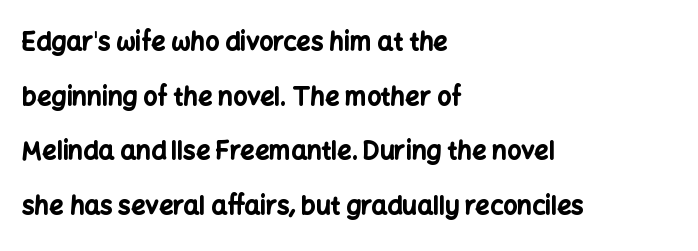
The image shows 25 px bold type, upright; set left-aligned, loose line spacing (2.19x), normal letter spacing, not underlined.
